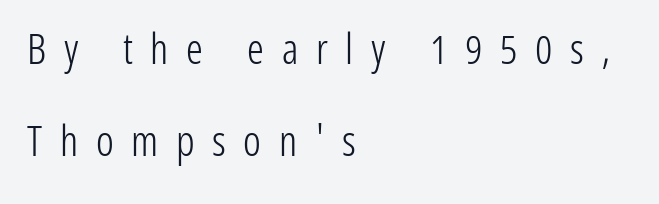
Q: Is the text bold? A: No.
Q: Is the text italic (slanted)? A: No, it is upright.
Q: Is the typeface a serif or a sans-serif typeface? A: Sans-serif.
Q: Is the text underlined? A: No.
Q: How is the paragraph aligned? A: Left-aligned.
Q: Is the spacing between letters normal or unusually wide? A: Unusually wide.
Q: Is the spacing between lines tight, normal or loose? A: Loose.
Q: Width (condensed, normal, or wide)? A: Condensed.
Q: Stroke contrast? A: Low.
Q: x-height? A: Medium.
Q: Monospaced? A: No.
